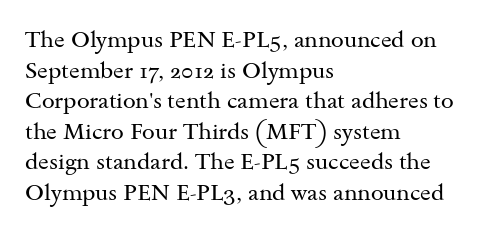
{"italic": "no", "bold": "no", "underline": "no", "align": "left", "line_spacing": "normal", "line_spacing_ratio": 1.33, "letter_spacing": "normal", "letter_spacing_em": 0.0, "glyph_px": 23}
